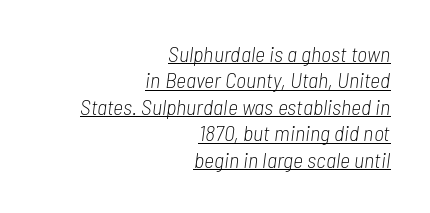
{"italic": "yes", "lean": "right", "slant_degrees": 7, "bold": "no", "underline": "yes", "align": "right", "line_spacing_ratio": 1.2, "letter_spacing": "normal", "letter_spacing_em": 0.0, "glyph_px": 22}
